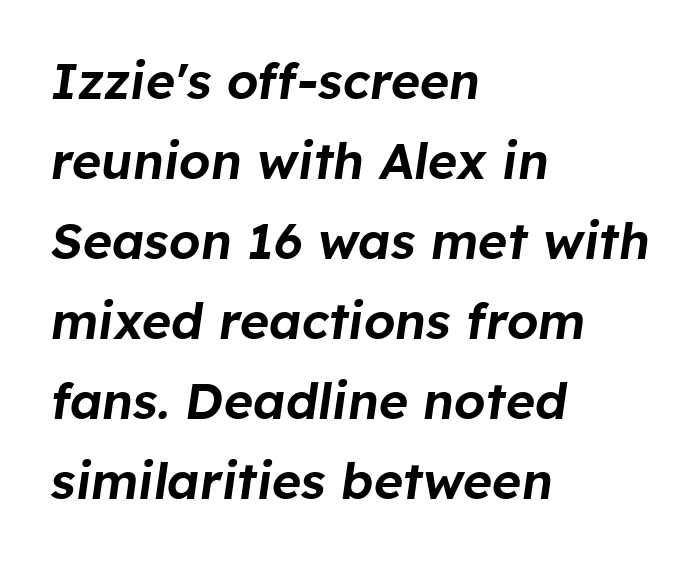
Q: Is the text italic (slanted)? A: Yes, it leans right by about 8 degrees.
Q: Is the text underlined? A: No.
Q: How is the paragraph aligned? A: Left-aligned.
Q: Is the spacing between letters normal or unusually wide? A: Normal.
Q: Is the spacing between lines tight, normal or loose? A: Normal.
Q: Width (condensed, normal, or wide)? A: Normal.
Q: Stroke contrast? A: Low.
Q: x-height? A: Medium.
Q: Monospaced? A: No.
